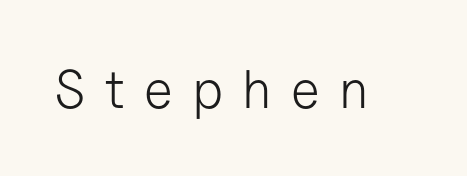
Q: Is the text bold? A: No.
Q: Is the text italic (slanted)? A: No, it is upright.
Q: Is the typeface a serif or a sans-serif typeface? A: Sans-serif.
Q: Is the text underlined? A: No.
Q: Is the spacing between letters normal or unusually wide? A: Unusually wide.
Q: Width (condensed, normal, or wide)? A: Normal.
Q: Stroke contrast? A: Low.
Q: x-height? A: Medium.
Q: Monospaced? A: No.
